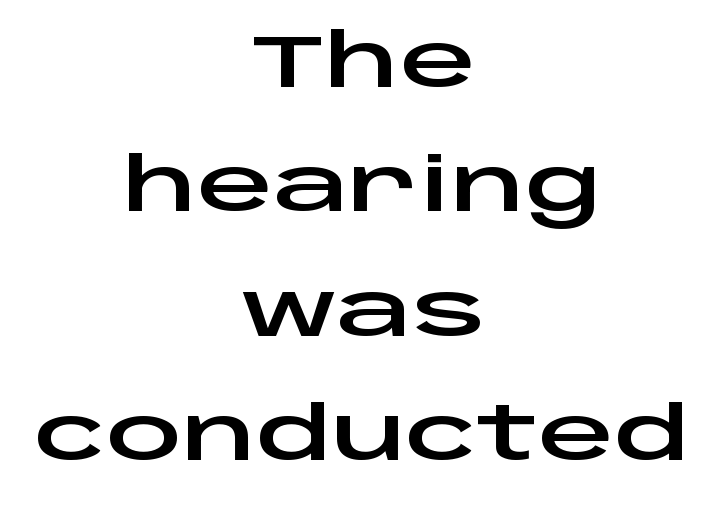
{"serif": "no", "italic": "no", "width": "wide", "stroke_contrast": "low", "x_height": "large", "monospaced": "no", "underline": "no", "align": "center", "line_spacing": "normal", "line_spacing_ratio": 1.66, "letter_spacing": "normal", "letter_spacing_em": 0.0, "glyph_px": 75}
